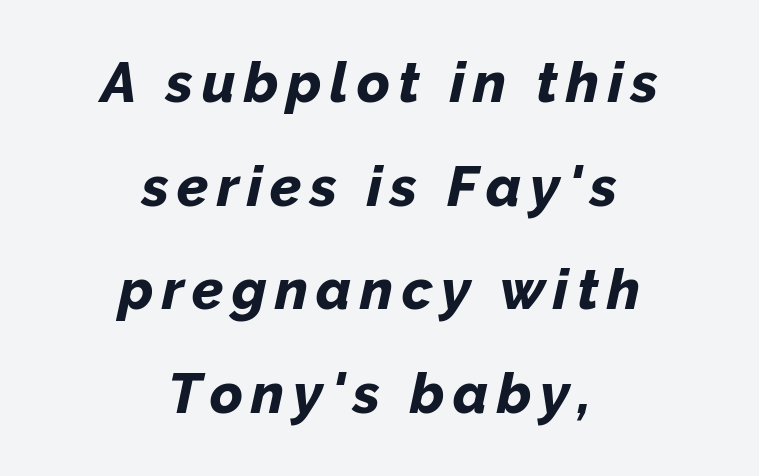
The image shows 56 px bold type, italic (leaning right); set centered, line spacing 1.85x, not underlined; low stroke contrast and a medium x-height.
